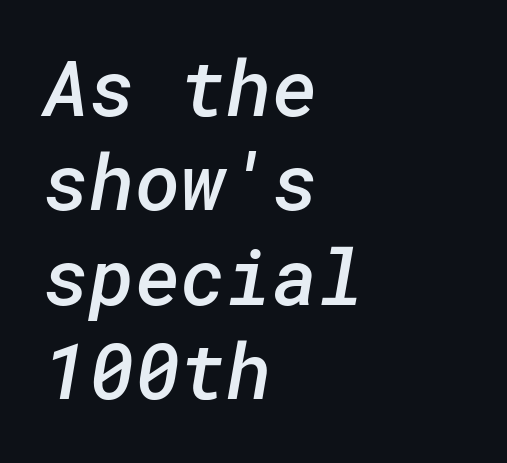
Q: Is the text bold? A: Semi-bold.
Q: Is the typeface a serif or a sans-serif typeface? A: Sans-serif.
Q: Is the text underlined? A: No.
Q: How is the paragraph aligned? A: Left-aligned.
Q: Is the spacing between letters normal or unusually wide? A: Normal.
Q: Width (condensed, normal, or wide)? A: Normal.
Q: Stroke contrast? A: Low.
Q: x-height? A: Medium.
